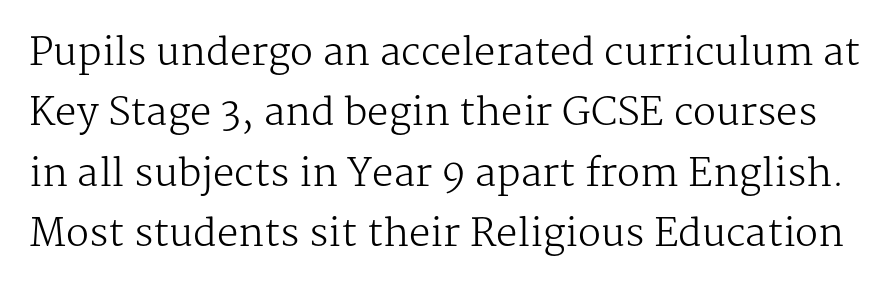
{"serif": "yes", "italic": "no", "bold": "no", "weight": "regular", "width": "normal", "stroke_contrast": "medium", "x_height": "medium", "monospaced": "no", "underline": "no", "line_spacing": "normal", "line_spacing_ratio": 1.59, "letter_spacing": "normal", "letter_spacing_em": 0.0, "glyph_px": 38}
